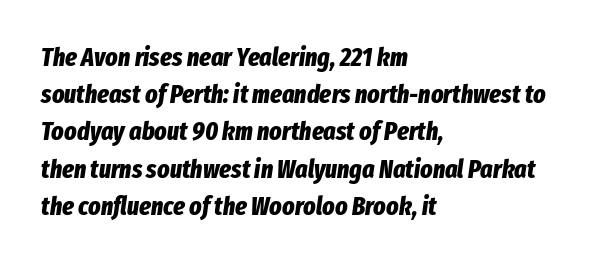
The image shows 26 px bold type, italic (leaning right); set left-aligned, normal line spacing (1.43x), normal letter spacing, not underlined.
